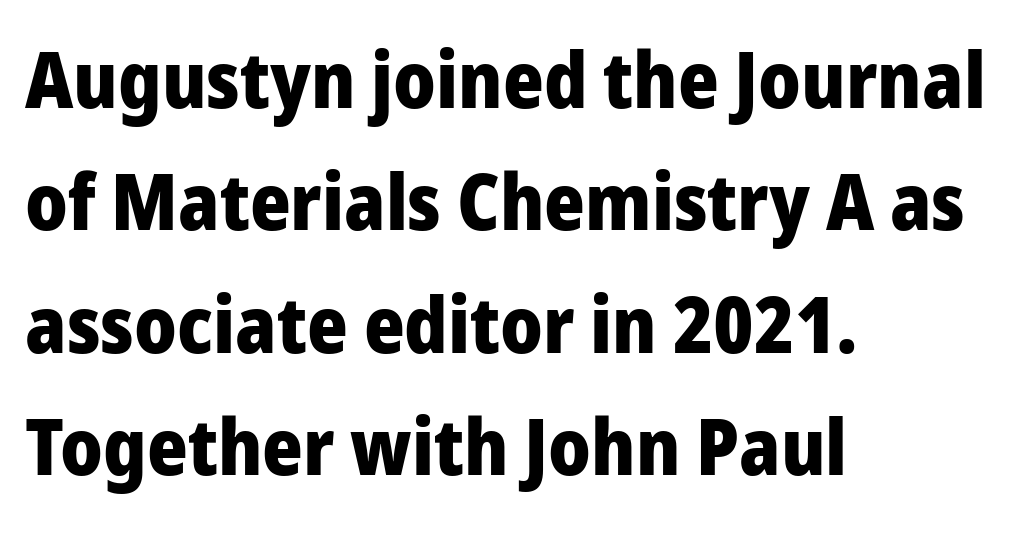
Q: Is the text bold? A: Yes.
Q: Is the text italic (slanted)? A: No, it is upright.
Q: Is the typeface a serif or a sans-serif typeface? A: Sans-serif.
Q: Is the text underlined? A: No.
Q: How is the paragraph aligned? A: Left-aligned.
Q: Is the spacing between letters normal or unusually wide? A: Normal.
Q: Is the spacing between lines tight, normal or loose? A: Normal.
Q: Width (condensed, normal, or wide)? A: Normal.
Q: Stroke contrast? A: Low.
Q: x-height? A: Medium.
Q: Monospaced? A: No.
